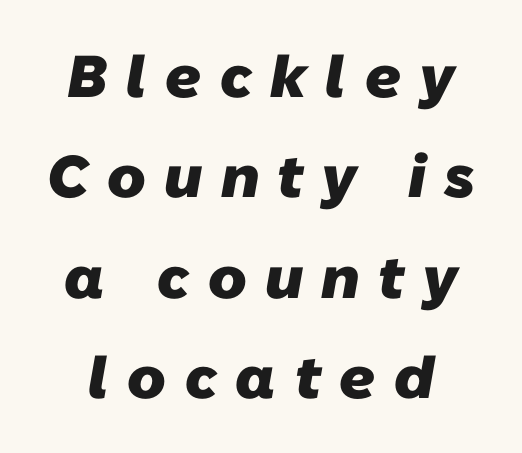
These lines are rendered in a variable-pitch font. Someone cranked the tracking dial way up on this one. Stroke terminals: plain, sans-serif. The block of text has a typical density, with ordinary space between rows. Plenty of ink on the page — the face is bold. The zone under the glyphs is completely vacant.
